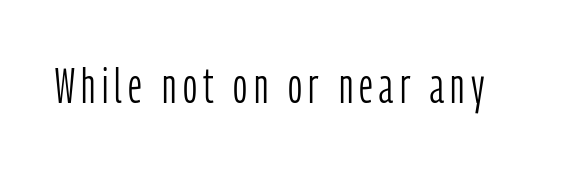
The space beneath each line is pristine and unruled. Examine the stroke ends and you'll find no serifs. In terms of posture, this sample is upright. Is this a heavy cut? Hardly; it is regular or lighter. Think of a printed novel: that variable character pitch is what you see here.
